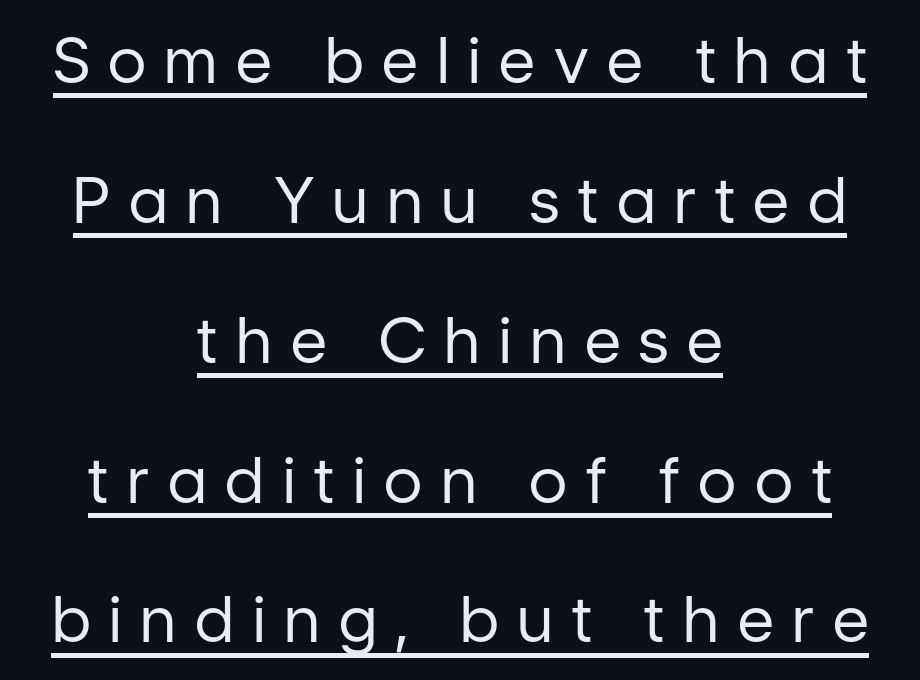
The image shows 63 px regular-weight sans-serif type, upright; set centered, loose line spacing (2.22x), unusually wide letter spacing (+0.3 em), underlined; low stroke contrast and a medium x-height.
